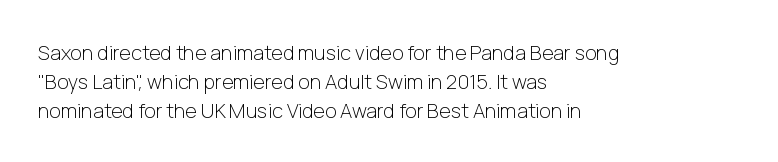
{"italic": "no", "bold": "no", "underline": "no", "align": "left", "line_spacing": "normal", "line_spacing_ratio": 1.45, "letter_spacing": "normal", "letter_spacing_em": 0.0, "glyph_px": 20}
